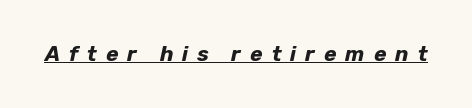
{"italic": "yes", "lean": "right", "slant_degrees": 12, "bold": "yes", "underline": "yes", "letter_spacing": "wide", "letter_spacing_em": 0.43, "glyph_px": 21}
